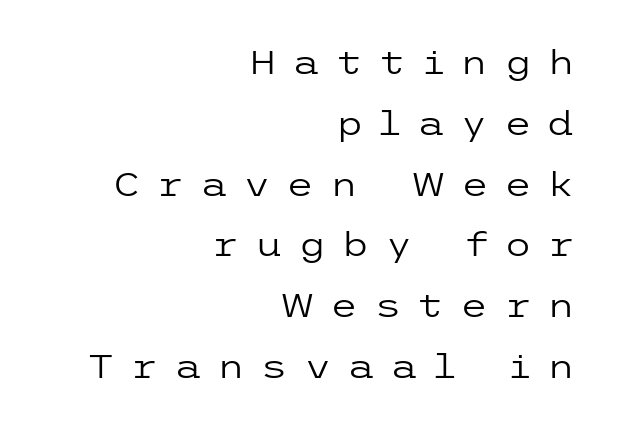
Rendered with straight, roman letterforms. Tracking here is generous; glyphs stand well apart from one another. This block would shrink considerably if given ordinary leading; it's expanded now. Stroke terminals: plain, sans-serif. Teacher's note: observe the even right margin — that is flush-right alignment. The weight would be labelled regular, book, light, or lighter still.
